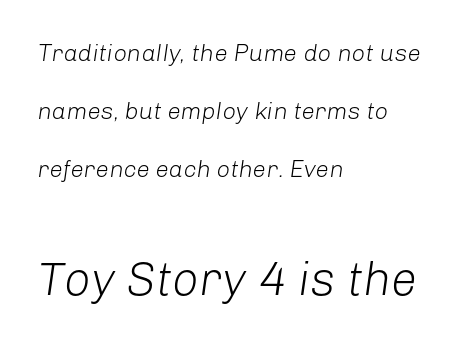
The image shows 47 px light type, italic (leaning right); set left-aligned, loose line spacing (2.42x), normal letter spacing, not underlined; the second (bottom) block is 1.96x larger; low stroke contrast and a medium x-height.
